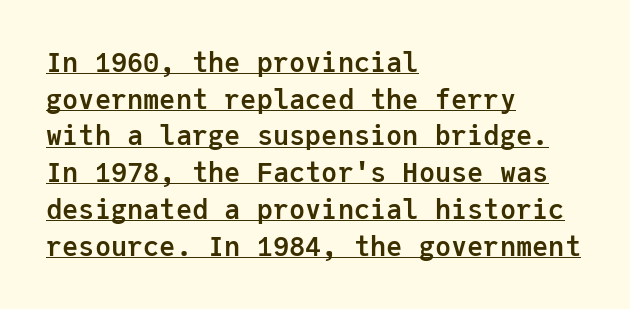
{"italic": "no", "bold": "yes", "underline": "yes", "align": "left", "line_spacing": "normal", "line_spacing_ratio": 1.36, "letter_spacing": "normal", "letter_spacing_em": 0.0, "glyph_px": 27}
